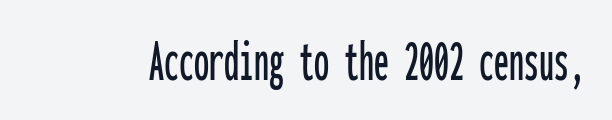
The string is rendered with underlining switched off. No extra tracking has been applied to these lines. Ordinary non-slanted type is in use. A typesetter would call this monospace, since all characters share one set width. Grotesque or geometric, the face here clearly has no serifs.
